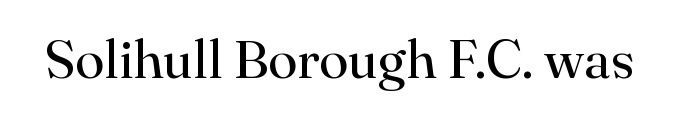
Q: Is the text bold? A: No.
Q: Is the text italic (slanted)? A: No, it is upright.
Q: Is the typeface a serif or a sans-serif typeface? A: Serif.
Q: Is the text underlined? A: No.
Q: Is the spacing between letters normal or unusually wide? A: Normal.
Q: Width (condensed, normal, or wide)? A: Normal.
Q: Stroke contrast? A: High.
Q: x-height? A: Small.
Q: Monospaced? A: No.
